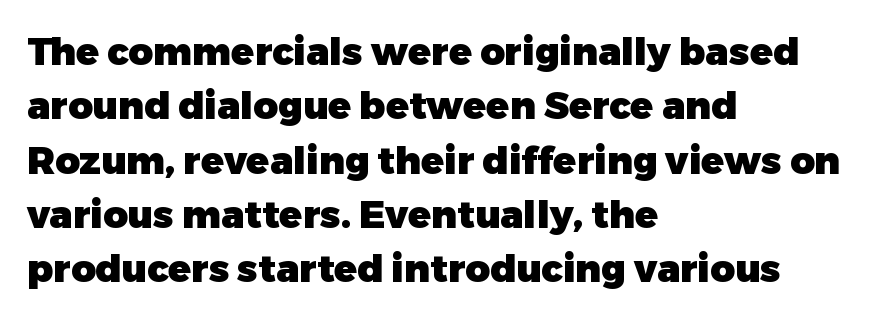
{"serif": "no", "italic": "no", "bold": "yes", "weight": "heavy", "width": "normal", "stroke_contrast": "low", "x_height": "medium", "monospaced": "no", "underline": "no", "align": "left", "line_spacing": "normal", "line_spacing_ratio": 1.43, "letter_spacing": "normal", "letter_spacing_em": 0.0, "glyph_px": 38}
